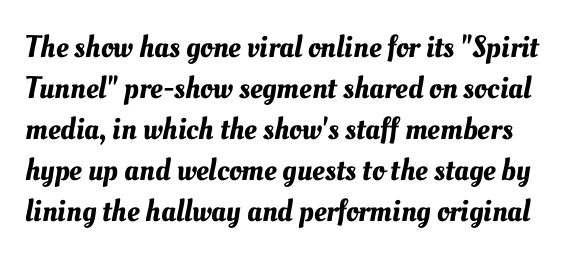
The image shows 31 px text type; set normal line spacing (1.32x), normal letter spacing, not underlined; medium stroke contrast and a small x-height.
